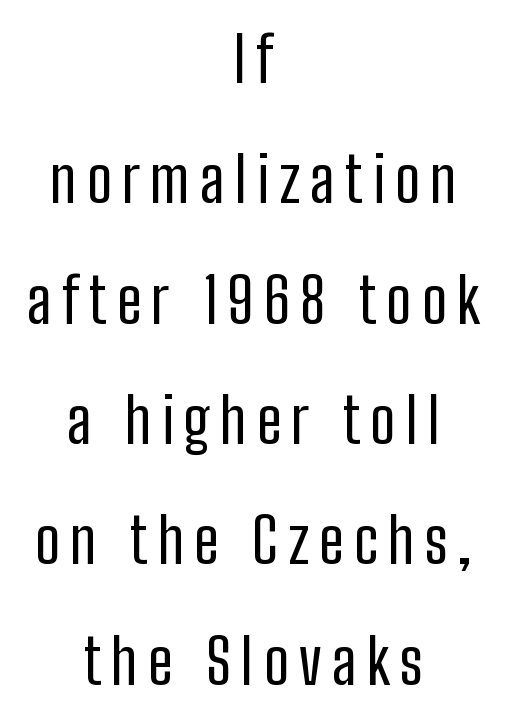
{"serif": "no", "italic": "no", "bold": "no", "weight": "regular", "width": "condensed", "stroke_contrast": "low", "x_height": "medium", "monospaced": "no", "underline": "no", "align": "center", "line_spacing": "loose", "line_spacing_ratio": 1.91, "glyph_px": 63}
